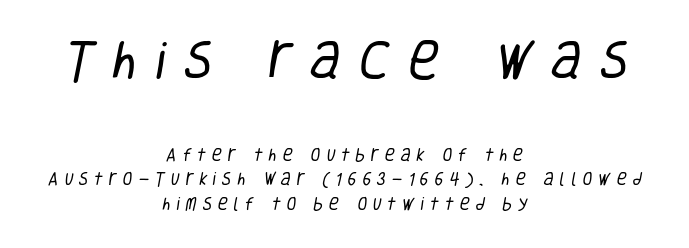
Q: Is the text bold? A: No.
Q: Is the typeface a serif or a sans-serif typeface? A: Sans-serif.
Q: Is the text underlined? A: No.
Q: How is the paragraph aligned? A: Centered.
Q: Is the spacing between letters normal or unusually wide? A: Unusually wide.
Q: Which block of text is set in a larger size, the first (top) or the second (bottom)? A: The first (top) one.
Q: Width (condensed, normal, or wide)? A: Condensed.
Q: Stroke contrast? A: Low.
Q: x-height? A: Large.
Q: Monospaced? A: No.
